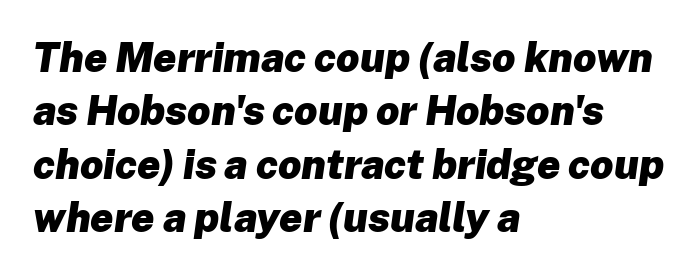
Q: Is the text bold? A: Yes.
Q: Is the text italic (slanted)? A: Yes, it leans right by about 8 degrees.
Q: Is the text underlined? A: No.
Q: How is the paragraph aligned? A: Left-aligned.
Q: Is the spacing between letters normal or unusually wide? A: Normal.
Q: Is the spacing between lines tight, normal or loose? A: Normal.
Q: Width (condensed, normal, or wide)? A: Normal.
Q: Stroke contrast? A: Low.
Q: x-height? A: Medium.
Q: Monospaced? A: No.
